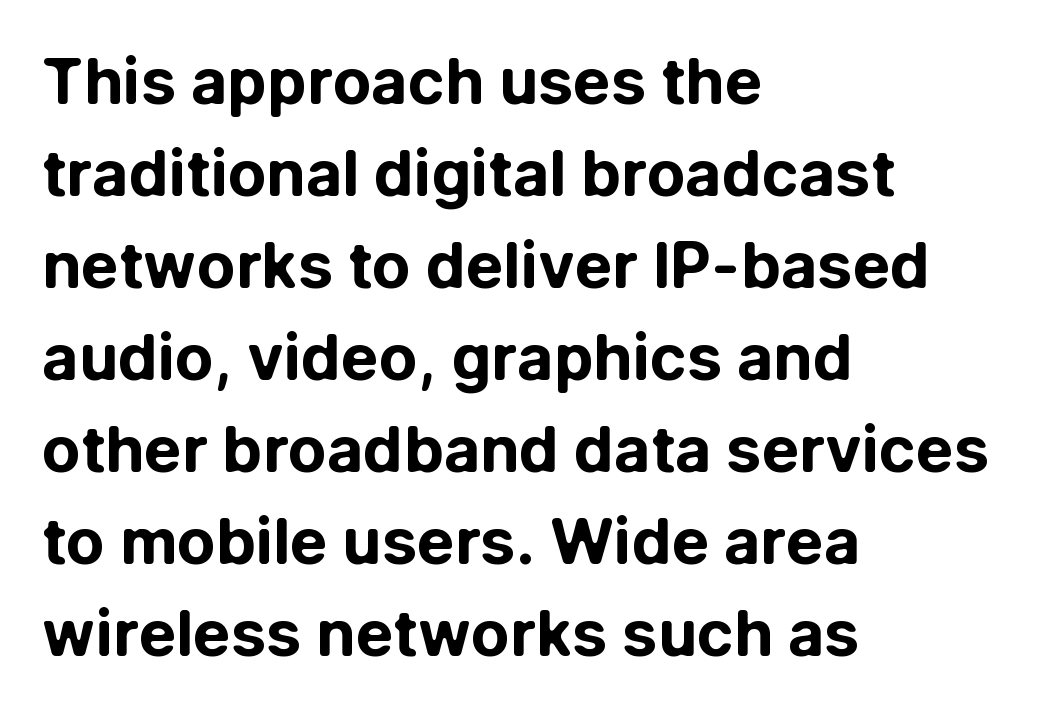
The image shows 63 px bold sans-serif type, upright; set left-aligned, normal line spacing (1.46x), normal letter spacing, not underlined; low stroke contrast and a medium x-height.
